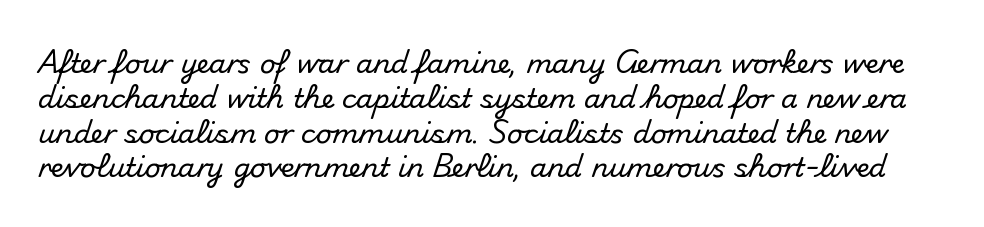
Caption: standard tracking, unaltered. Horizontal bands of white between lines are of average thickness. Lines of text with bare space underneath.
